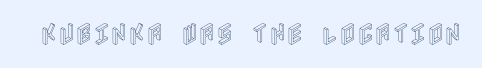
The image shows 24 px text type, upright; set normal letter spacing, not underlined.
